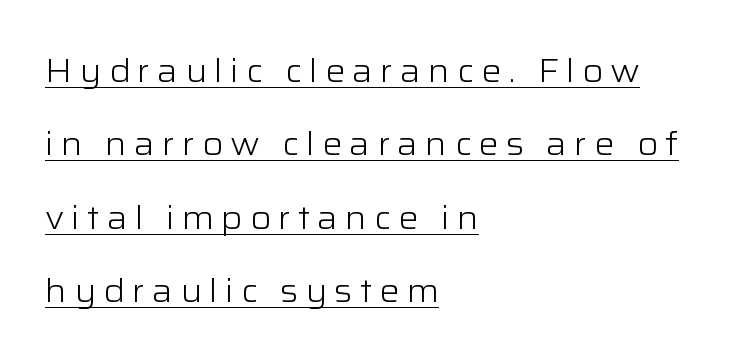
This sample has the flowing, uneven cadence of proportional lettering. Characters remain perfectly vertical along every line. Widely set lines give the paragraph a tall, airy silhouette. These lines have a slow, spaced-out rhythm from letter to letter.
